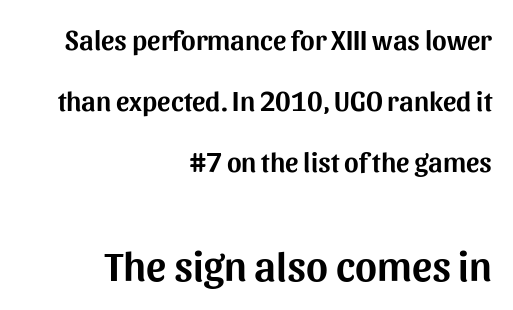
Words appear dense and cohesive because spacing is normal. Bare-footed words on every line. Do the letters lean? They stand straight. Casual observation: everything's shoved over to the right. The passage shown is typeset with a sans-serif family.
